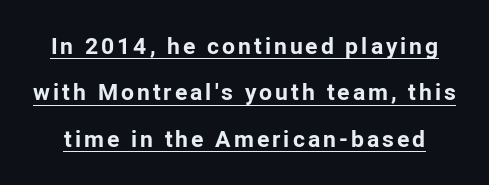
{"italic": "no", "bold": "yes", "underline": "yes", "line_spacing": "loose", "line_spacing_ratio": 2.02, "glyph_px": 23}
